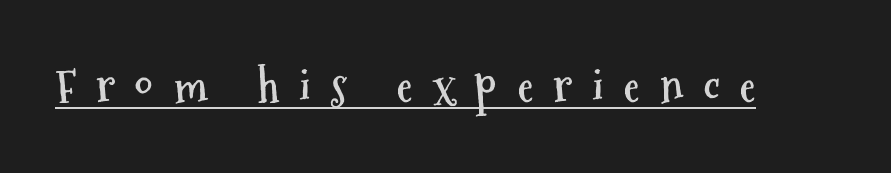
The image shows 45 px semibold, condensed sans-serif type, upright; set unusually wide letter spacing (+0.45 em), underlined; medium stroke contrast and a medium x-height.
